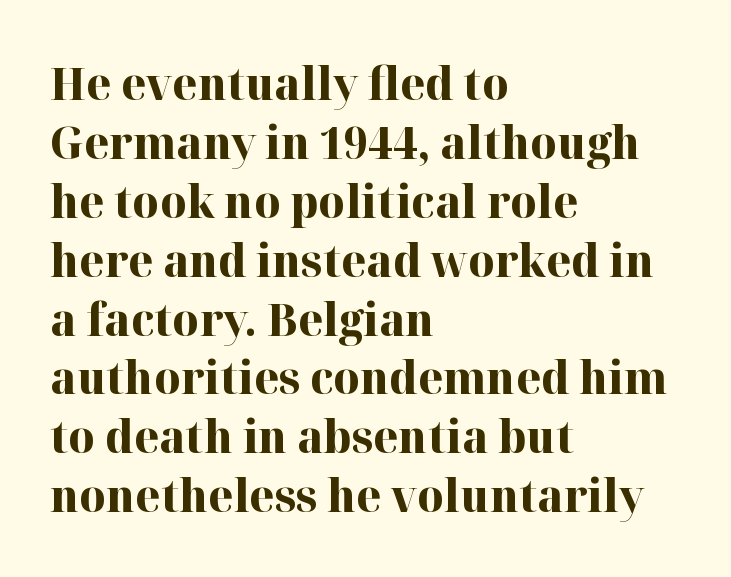
The rendering anchors every line to the left-hand side. Is the type bold? Yes — the strokes are clearly thick and heavy. Posture: straight, roman, zero tilt. Compared with typical paragraphs, the rows here are spaced about the same.
